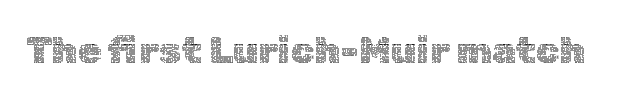
The image shows 38 px thin type, upright; set normal letter spacing, not underlined; a medium x-height.
